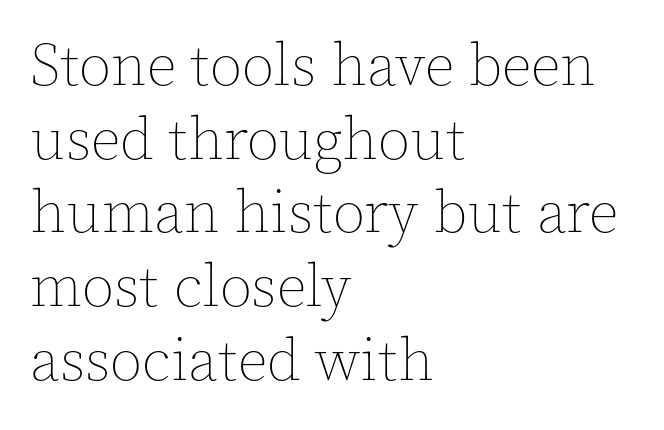
Q: Is the text bold? A: No.
Q: Is the text italic (slanted)? A: No, it is upright.
Q: Is the text underlined? A: No.
Q: How is the paragraph aligned? A: Left-aligned.
Q: Is the spacing between letters normal or unusually wide? A: Normal.
Q: Is the spacing between lines tight, normal or loose? A: Normal.
Q: Width (condensed, normal, or wide)? A: Normal.
Q: x-height? A: Medium.
Q: Monospaced? A: No.
